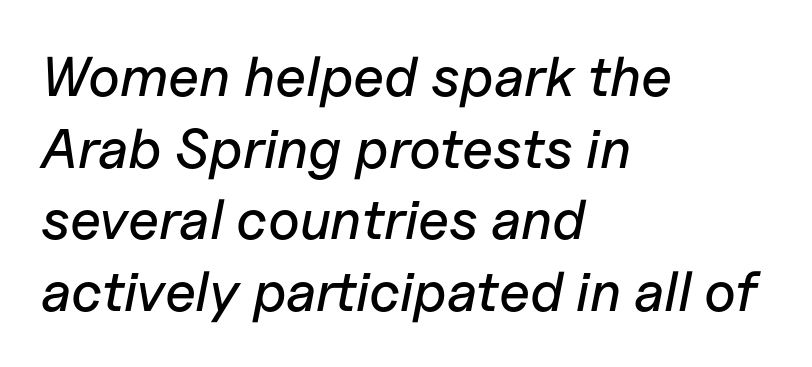
A bare baseline throughout the passage. Yep, that's italic — everything's leaning. Is this a fixed-width face? No — the glyphs have proportional, varying widths. A classic flush-left, rag-right setting is used for this passage. How are the letters spaced? Ordinarily, with no added tracking. Honestly, the row spacing looks completely unremarkable.
